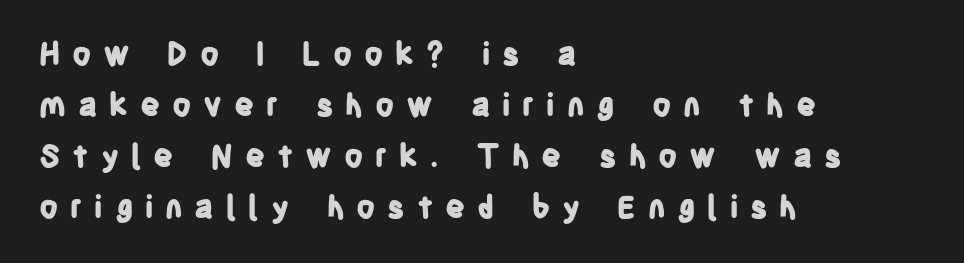
Q: Is the text bold? A: Yes.
Q: Is the text italic (slanted)? A: No, it is upright.
Q: Is the typeface a serif or a sans-serif typeface? A: Sans-serif.
Q: Is the text underlined? A: No.
Q: How is the paragraph aligned? A: Left-aligned.
Q: Is the spacing between letters normal or unusually wide? A: Unusually wide.
Q: Is the spacing between lines tight, normal or loose? A: Normal.
Q: Width (condensed, normal, or wide)? A: Condensed.
Q: Stroke contrast? A: Low.
Q: x-height? A: Large.
Q: Monospaced? A: No.
